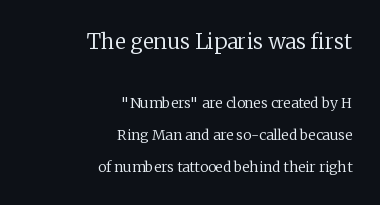
The image shows 21 px text type, upright; set right-aligned, loose line spacing (2.32x), normal letter spacing, not underlined; the first (top) block is 1.5x larger.
